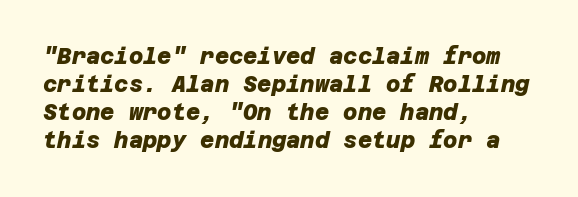
Q: Is the text bold? A: Yes.
Q: Is the text underlined? A: No.
Q: How is the paragraph aligned? A: Left-aligned.
Q: Is the spacing between letters normal or unusually wide? A: Normal.
Q: Is the spacing between lines tight, normal or loose? A: Normal.
